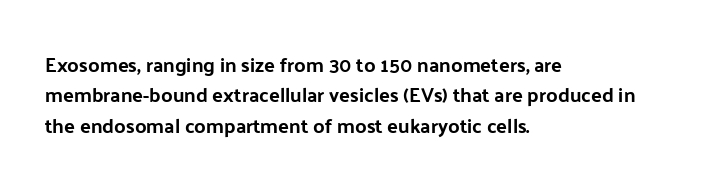
Characters follow at the spacing the type designer built in. The line-height multiplier appears to be the usual default. Just letters on the line, the space beneath them empty. It's the straight-up-and-down kind of type. Each line starts at the same left margin while the right side varies.
